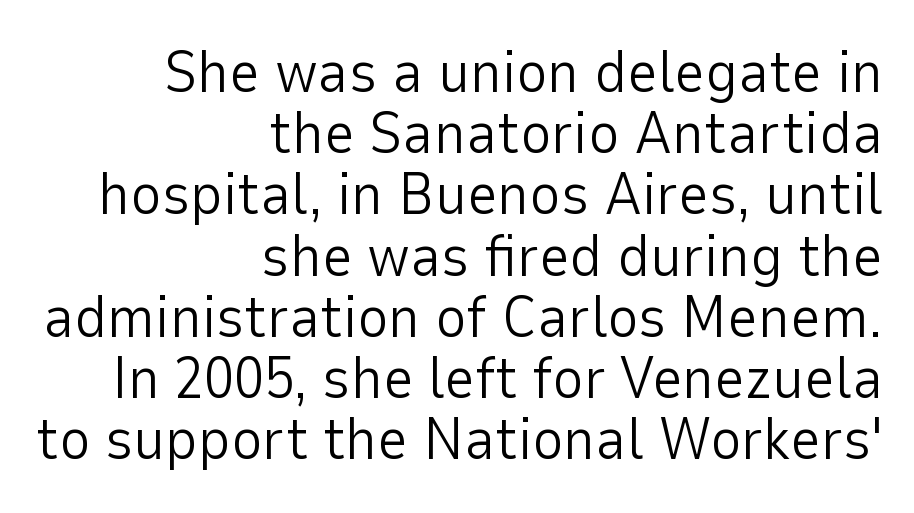
Q: Is the text bold? A: No.
Q: Is the text italic (slanted)? A: No, it is upright.
Q: Is the typeface a serif or a sans-serif typeface? A: Sans-serif.
Q: Is the text underlined? A: No.
Q: How is the paragraph aligned? A: Right-aligned.
Q: Is the spacing between letters normal or unusually wide? A: Normal.
Q: Is the spacing between lines tight, normal or loose? A: Tight.
Q: Width (condensed, normal, or wide)? A: Normal.
Q: Stroke contrast? A: Low.
Q: x-height? A: Medium.
Q: Monospaced? A: No.
